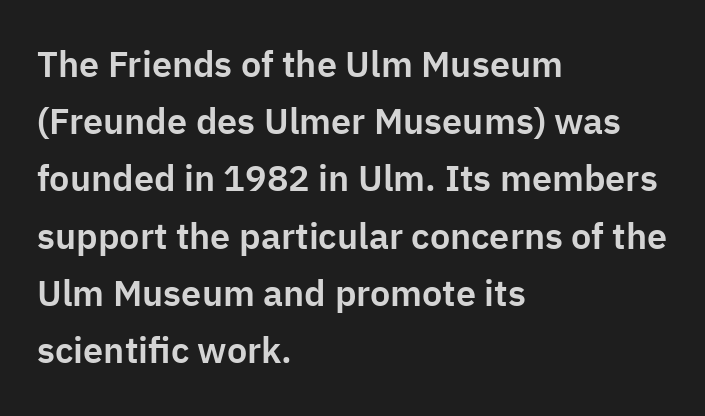
{"serif": "no", "italic": "no", "width": "normal", "stroke_contrast": "low", "x_height": "medium", "monospaced": "no", "underline": "no", "align": "left", "line_spacing": "normal", "line_spacing_ratio": 1.59, "letter_spacing": "normal", "letter_spacing_em": 0.0, "glyph_px": 36}
